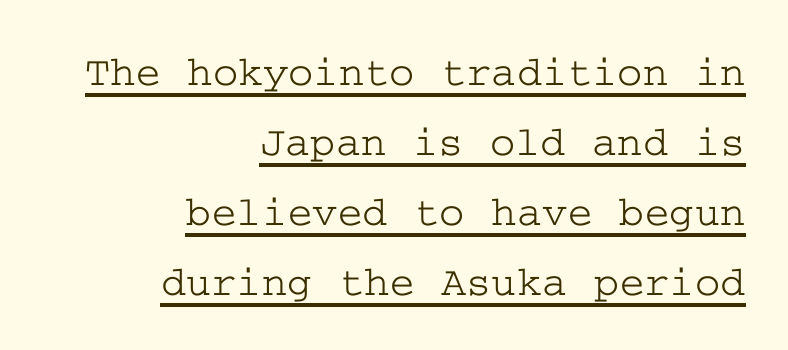
{"serif": "yes", "italic": "no", "width": "wide", "stroke_contrast": "low", "x_height": "medium", "underline": "yes", "align": "right", "line_spacing": "normal", "line_spacing_ratio": 1.63, "letter_spacing": "normal", "letter_spacing_em": 0.0, "glyph_px": 43}
